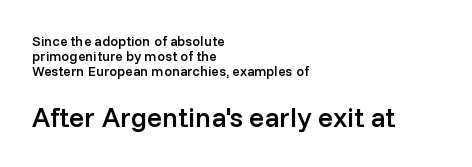
{"serif": "no", "italic": "no", "bold": "semi", "weight": "semibold", "width": "normal", "stroke_contrast": "low", "x_height": "medium", "monospaced": "no", "underline": "no", "align": "left", "line_spacing": "tight", "line_spacing_ratio": 1.07, "letter_spacing": "normal", "letter_spacing_em": 0.0, "larger_block": "second", "size_ratio": 2.0, "glyph_px": 28}
